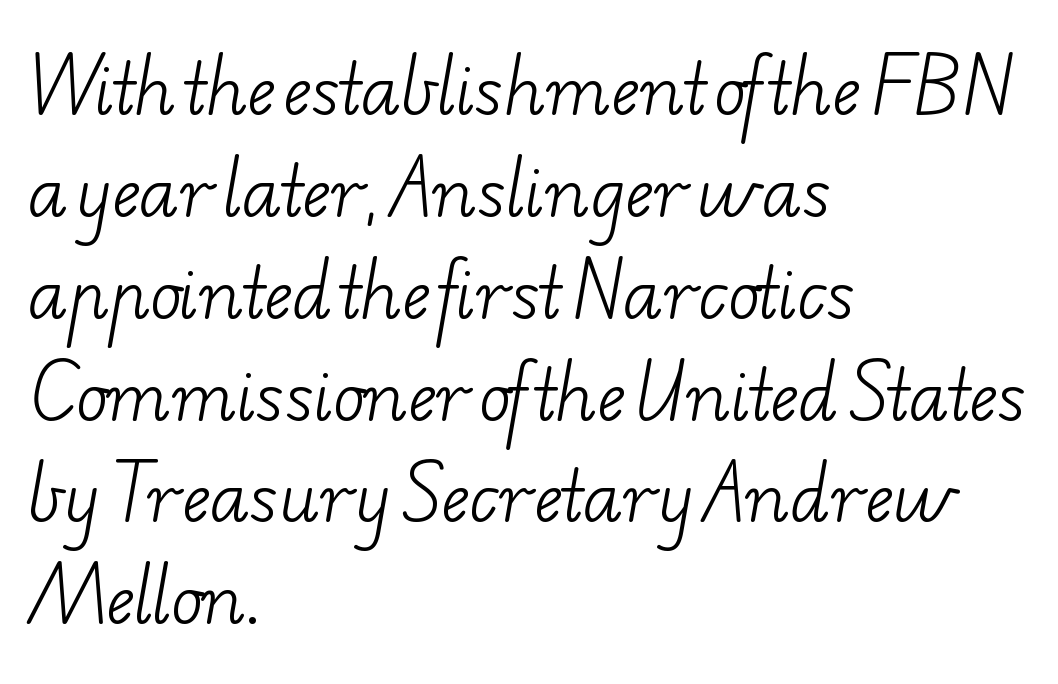
{"serif": "yes", "bold": "no", "weight": "light", "width": "wide", "stroke_contrast": "low", "x_height": "small", "monospaced": "no", "underline": "no", "align": "left", "line_spacing": "normal", "line_spacing_ratio": 1.52, "letter_spacing": "normal", "letter_spacing_em": 0.0, "glyph_px": 67}
